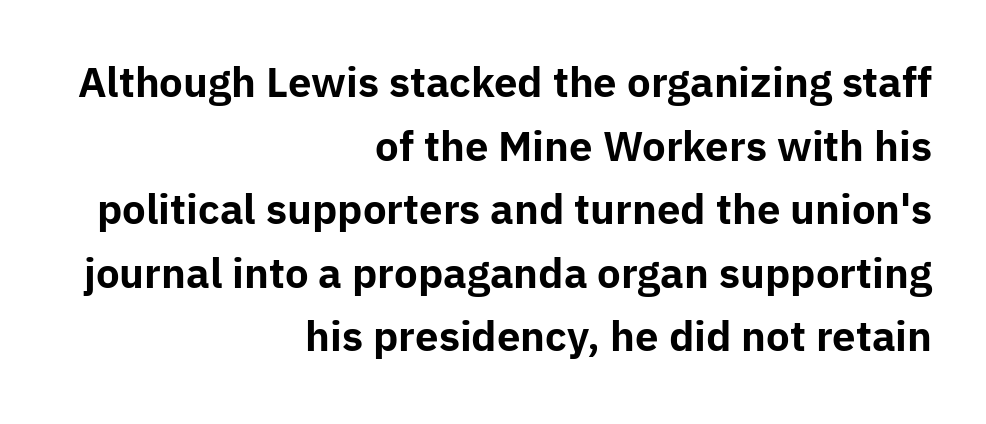
{"serif": "no", "italic": "no", "bold": "yes", "weight": "bold", "width": "normal", "stroke_contrast": "low", "x_height": "medium", "monospaced": "no", "underline": "no", "align": "right", "line_spacing": "normal", "line_spacing_ratio": 1.59, "letter_spacing": "normal", "letter_spacing_em": 0.0, "glyph_px": 40}
